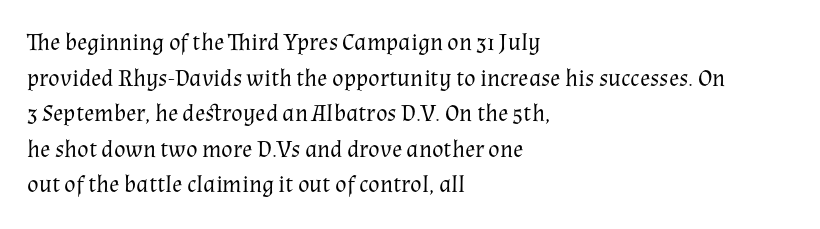
{"italic": "no", "bold": "no", "underline": "no", "align": "left", "line_spacing": "normal", "line_spacing_ratio": 1.48, "letter_spacing": "normal", "letter_spacing_em": 0.0, "glyph_px": 24}
